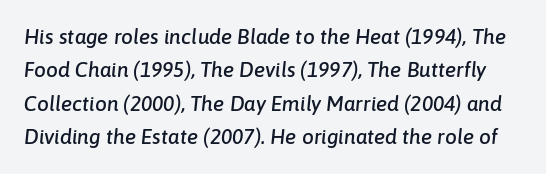
Q: Is the text italic (slanted)? A: Yes, it leans right by about 6 degrees.
Q: Is the text underlined? A: No.
Q: Is the spacing between letters normal or unusually wide? A: Normal.
Q: Is the spacing between lines tight, normal or loose? A: Normal.
